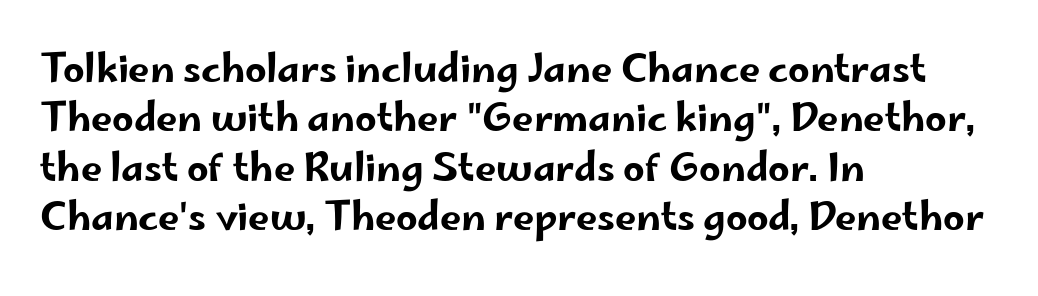
Q: Is the text italic (slanted)? A: No, it is upright.
Q: Is the typeface a serif or a sans-serif typeface? A: Sans-serif.
Q: Is the text underlined? A: No.
Q: How is the paragraph aligned? A: Left-aligned.
Q: Is the spacing between letters normal or unusually wide? A: Normal.
Q: Is the spacing between lines tight, normal or loose? A: Normal.
Q: Width (condensed, normal, or wide)? A: Wide.
Q: Stroke contrast? A: Low.
Q: x-height? A: Small.
Q: Monospaced? A: No.
